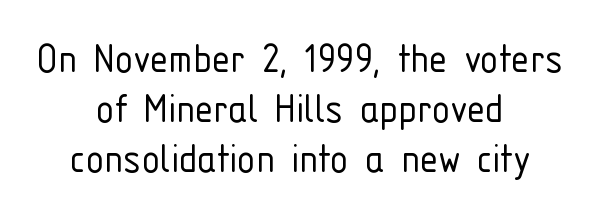
The glyphs in this specimen are sans serif. Default kerning and tracking; the words read as compact shapes. Varying glyph widths throughout — classic text-font behaviour. The paragraph shown floats in the horizontal middle. The font is comparable to plain body text, perhaps lighter. Words float on clear page, feet unadorned.
